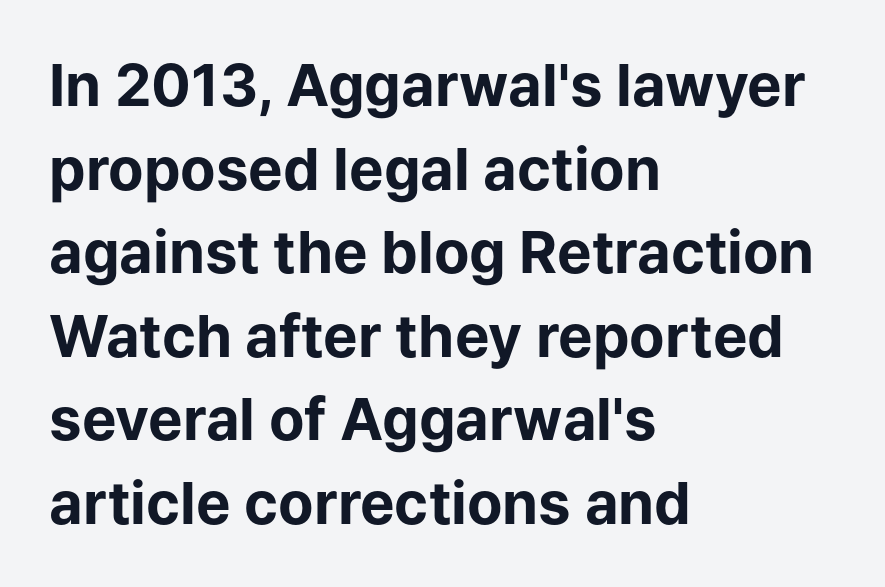
{"serif": "no", "italic": "no", "bold": "yes", "weight": "bold", "width": "normal", "stroke_contrast": "low", "x_height": "medium", "monospaced": "no", "underline": "no", "align": "left", "line_spacing": "normal", "line_spacing_ratio": 1.44, "letter_spacing": "normal", "letter_spacing_em": 0.0, "glyph_px": 58}
